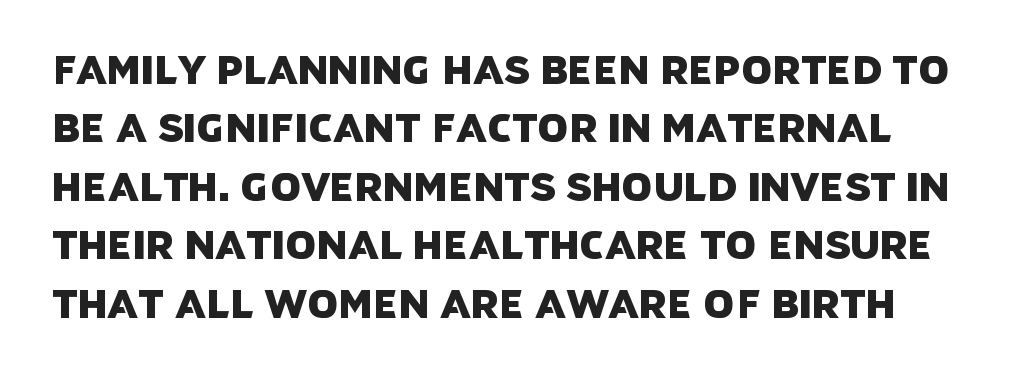
Q: Is the typeface a serif or a sans-serif typeface? A: Sans-serif.
Q: Is the text underlined? A: No.
Q: Is the spacing between letters normal or unusually wide? A: Normal.
Q: Is the spacing between lines tight, normal or loose? A: Normal.
Q: Width (condensed, normal, or wide)? A: Normal.
Q: Stroke contrast? A: Low.
Q: x-height? A: Large.
Q: Monospaced? A: No.
